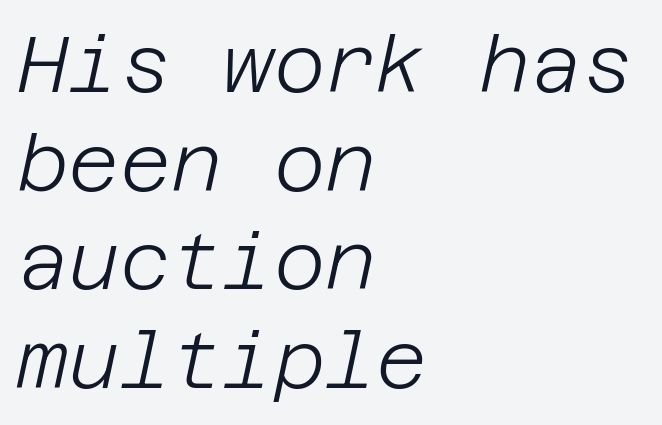
Q: Is the text bold? A: No.
Q: Is the text italic (slanted)? A: Yes, it leans right by about 12 degrees.
Q: Is the text underlined? A: No.
Q: How is the paragraph aligned? A: Left-aligned.
Q: Is the spacing between letters normal or unusually wide? A: Normal.
Q: Is the spacing between lines tight, normal or loose? A: Normal.
Q: Width (condensed, normal, or wide)? A: Normal.
Q: Stroke contrast? A: Low.
Q: x-height? A: Large.
